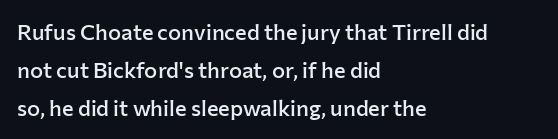
Q: Is the text bold? A: Semi-bold.
Q: Is the text italic (slanted)? A: No, it is upright.
Q: Is the text underlined? A: No.
Q: How is the paragraph aligned? A: Left-aligned.
Q: Is the spacing between letters normal or unusually wide? A: Normal.
